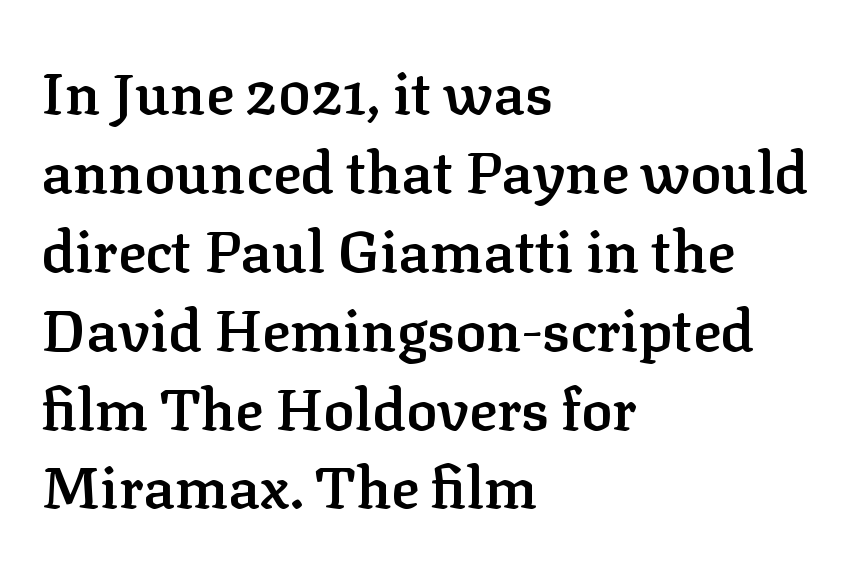
The image shows 58 px semibold serif type, upright; set left-aligned, normal line spacing (1.36x), normal letter spacing, not underlined; low stroke contrast and a medium x-height.
